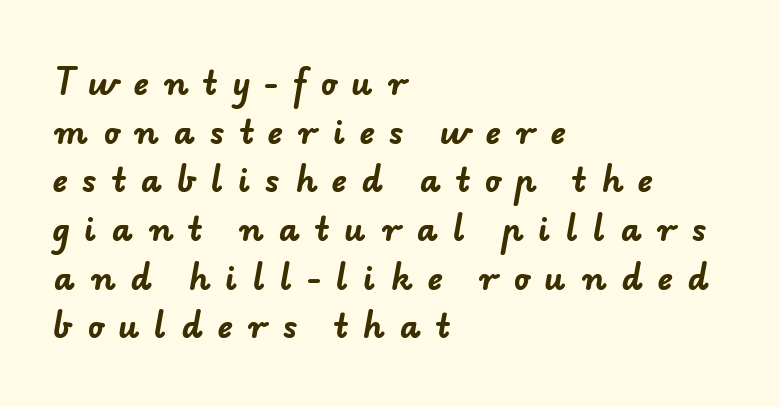
The image shows 32 px bold sans-serif type; set left-aligned, normal line spacing (1.52x), unusually wide letter spacing (+0.47 em), not underlined; low stroke contrast and a small x-height.
